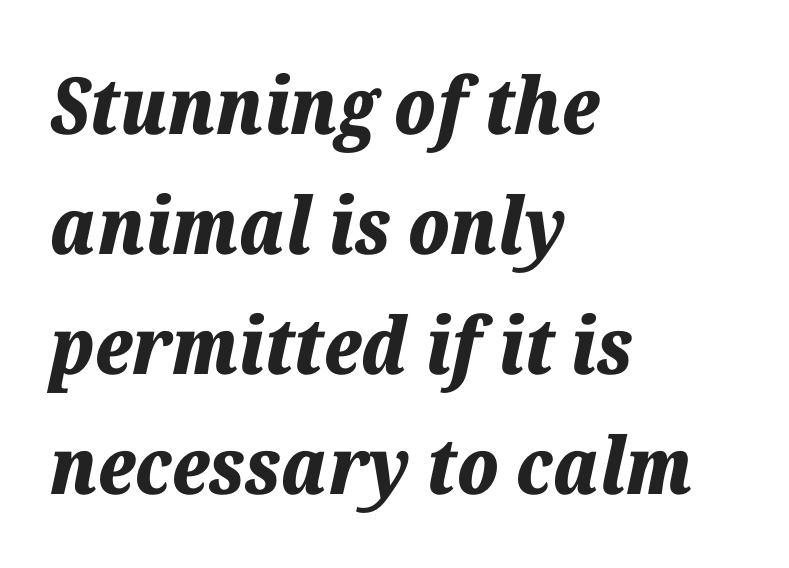
Q: Is the text bold? A: Yes.
Q: Is the text italic (slanted)? A: Yes, it leans right by about 12 degrees.
Q: Is the text underlined? A: No.
Q: How is the paragraph aligned? A: Left-aligned.
Q: Is the spacing between letters normal or unusually wide? A: Normal.
Q: Is the spacing between lines tight, normal or loose? A: Normal.
Q: Width (condensed, normal, or wide)? A: Normal.
Q: Stroke contrast? A: Low.
Q: x-height? A: Medium.
Q: Monospaced? A: No.
